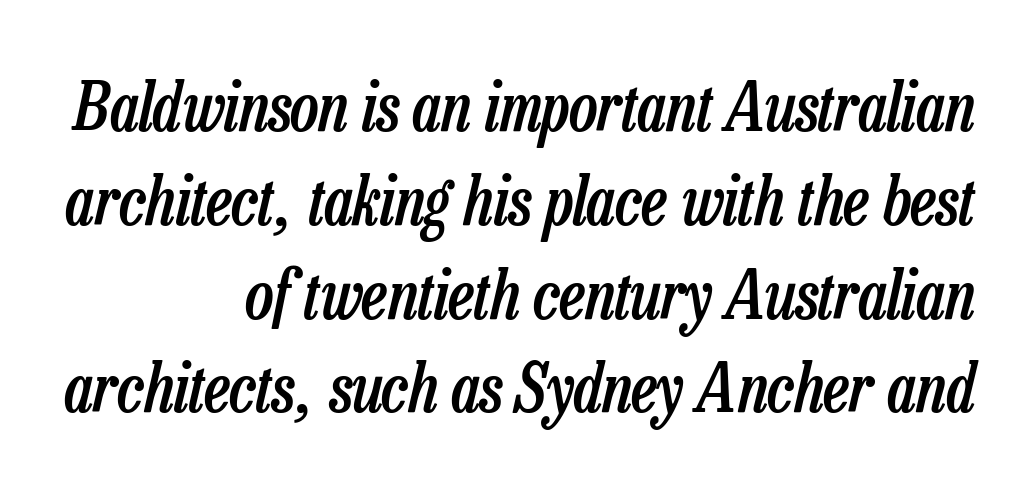
A typesetter would call this proportional, since set widths differ per character. Caption: standard tracking, unaltered. Honestly, the row spacing looks completely unremarkable. Each line ends at the same right margin while the left side varies.
